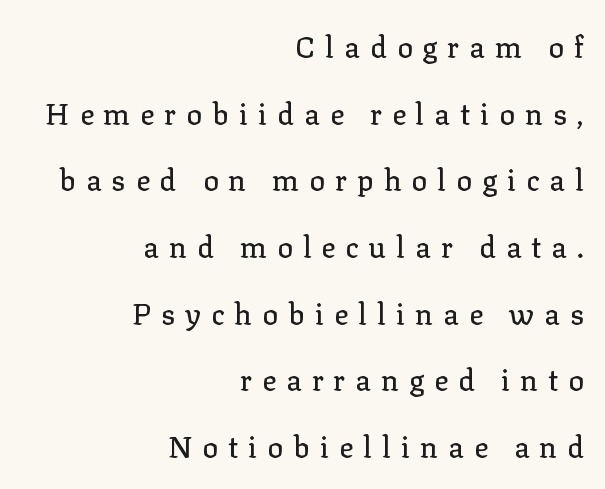
This rendering uses right alignment, leaving the left contour irregular. Honestly, the letter spacing is so wide it's the main thing you notice. The rendering uses natural spacing where letterforms have individual widths. A clean baseline with only descenders dipping below it.
